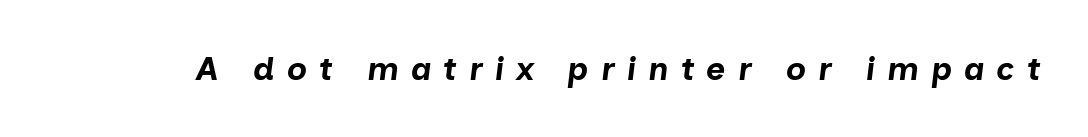
{"italic": "yes", "lean": "right", "slant_degrees": 7, "bold": "yes", "weight": "bold", "width": "normal", "stroke_contrast": "low", "x_height": "medium", "monospaced": "no", "underline": "no", "letter_spacing": "wide", "letter_spacing_em": 0.37, "glyph_px": 33}
